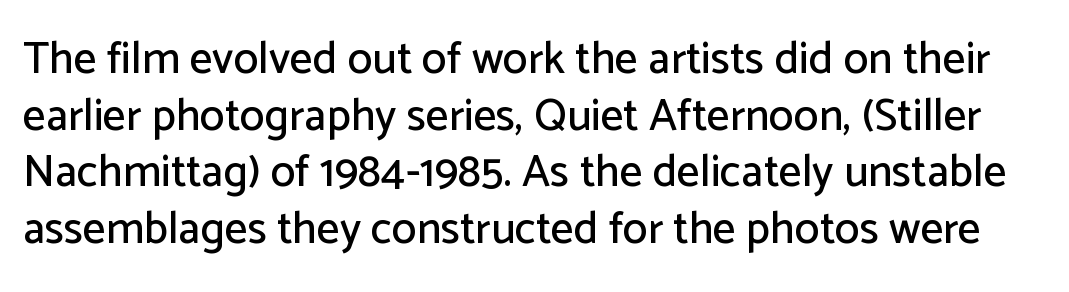
{"serif": "no", "italic": "no", "width": "normal", "stroke_contrast": "low", "x_height": "medium", "monospaced": "no", "underline": "no", "line_spacing": "normal", "line_spacing_ratio": 1.26, "letter_spacing": "normal", "letter_spacing_em": 0.0, "glyph_px": 45}
